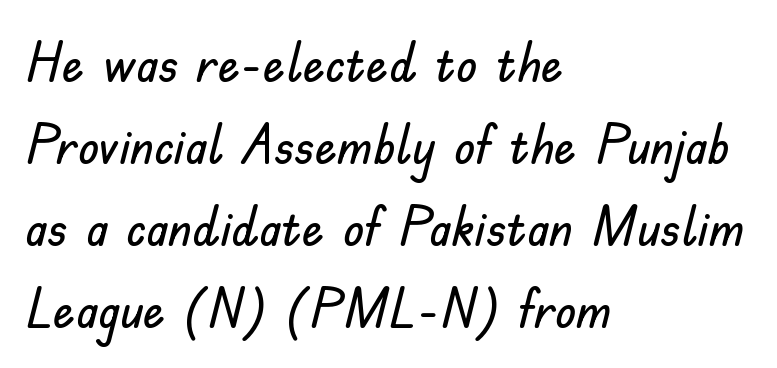
The image shows 55 px sans-serif type; set left-aligned, normal line spacing (1.49x), normal letter spacing, not underlined; low stroke contrast and a small x-height.
